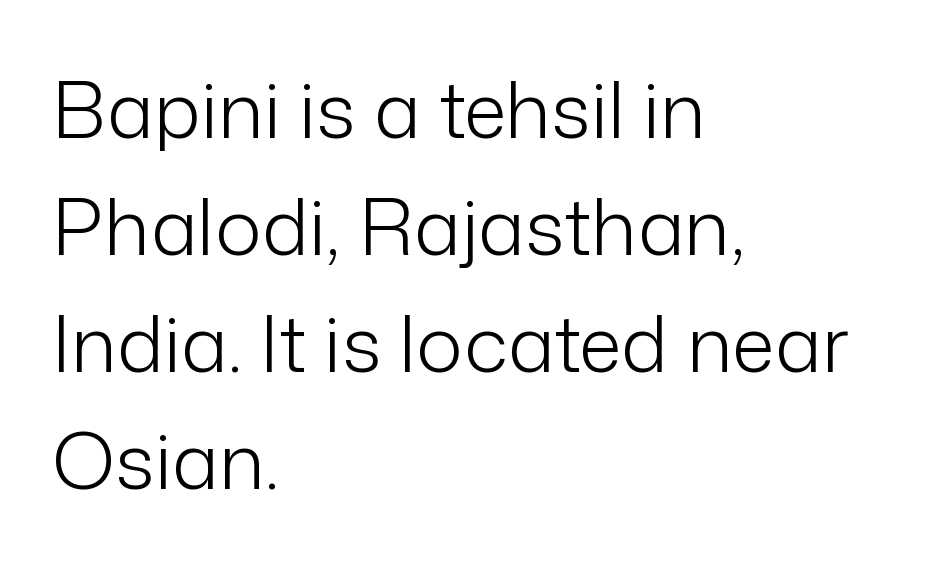
Q: Is the text bold? A: No.
Q: Is the text italic (slanted)? A: No, it is upright.
Q: Is the typeface a serif or a sans-serif typeface? A: Sans-serif.
Q: Is the text underlined? A: No.
Q: How is the paragraph aligned? A: Left-aligned.
Q: Is the spacing between letters normal or unusually wide? A: Normal.
Q: Is the spacing between lines tight, normal or loose? A: Normal.
Q: Width (condensed, normal, or wide)? A: Normal.
Q: Stroke contrast? A: Low.
Q: x-height? A: Medium.
Q: Monospaced? A: No.
